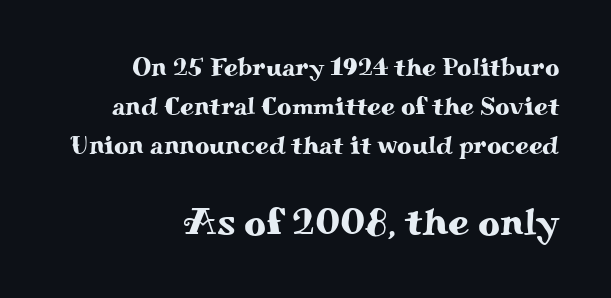
If you drew a line through each stem, it would be perfectly vertical. If you measured baseline to baseline, you'd find a middling distance. The string is rendered with underlining switched off. Is the letter spacing exaggerated? No — it looks like the ordinary default.
